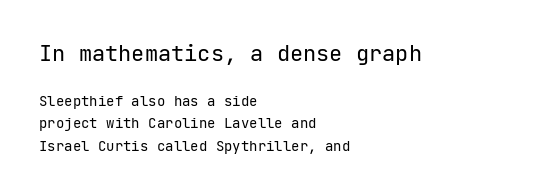
The image shows 22 px text type, upright; set left-aligned, normal line spacing (1.6x), normal letter spacing, not underlined; the first (top) block is 1.57x larger.
